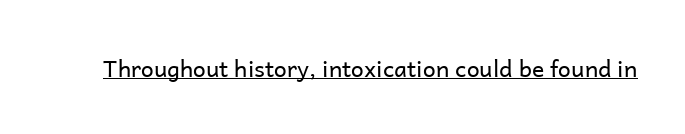
The image shows 23 px text type, upright; set normal letter spacing, underlined.
